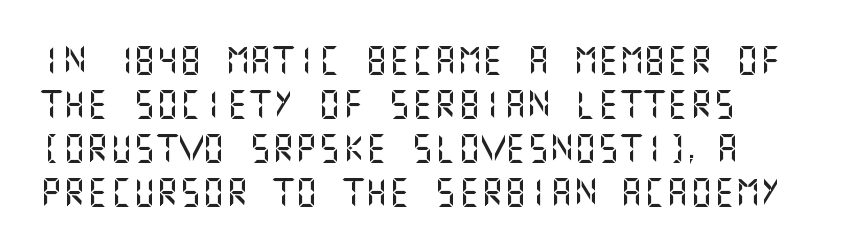
{"serif": "no", "italic": "no", "width": "normal", "stroke_contrast": "medium", "x_height": "large", "underline": "no", "line_spacing": "normal", "line_spacing_ratio": 1.52, "letter_spacing": "normal", "letter_spacing_em": 0.0, "glyph_px": 29}
